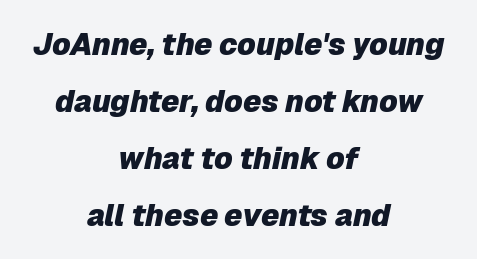
{"italic": "yes", "lean": "right", "slant_degrees": 12, "bold": "yes", "weight": "heavy", "width": "normal", "stroke_contrast": "low", "x_height": "medium", "monospaced": "no", "underline": "no", "align": "center", "line_spacing": "loose", "line_spacing_ratio": 1.9, "letter_spacing": "normal", "letter_spacing_em": 0.0, "glyph_px": 30}
